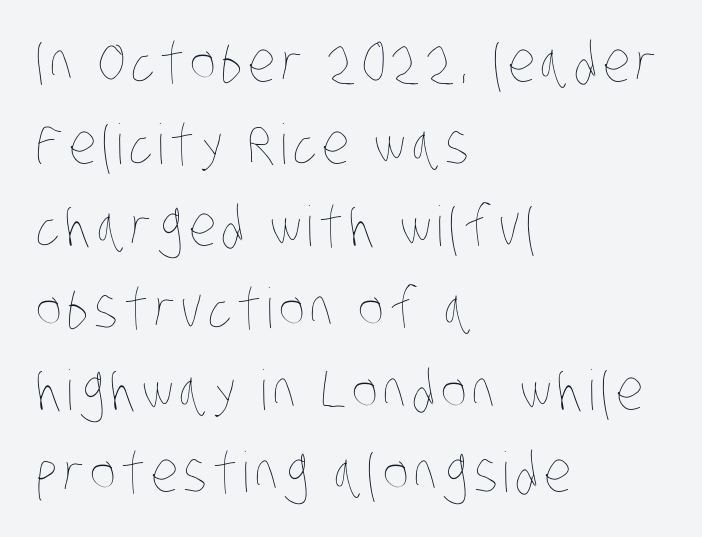
{"bold": "no", "weight": "thin", "width": "condensed", "stroke_contrast": "low", "x_height": "large", "monospaced": "no", "underline": "no", "align": "left", "line_spacing": "normal", "line_spacing_ratio": 1.49, "glyph_px": 55}
